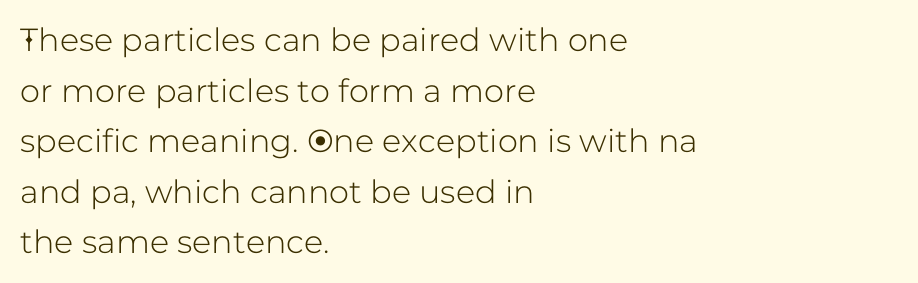
Q: Is the text italic (slanted)? A: No, it is upright.
Q: Is the typeface a serif or a sans-serif typeface? A: Sans-serif.
Q: Is the text underlined? A: No.
Q: How is the paragraph aligned? A: Left-aligned.
Q: Is the spacing between letters normal or unusually wide? A: Normal.
Q: Is the spacing between lines tight, normal or loose? A: Normal.
Q: Width (condensed, normal, or wide)? A: Normal.
Q: Stroke contrast? A: Low.
Q: x-height? A: Medium.
Q: Monospaced? A: No.
